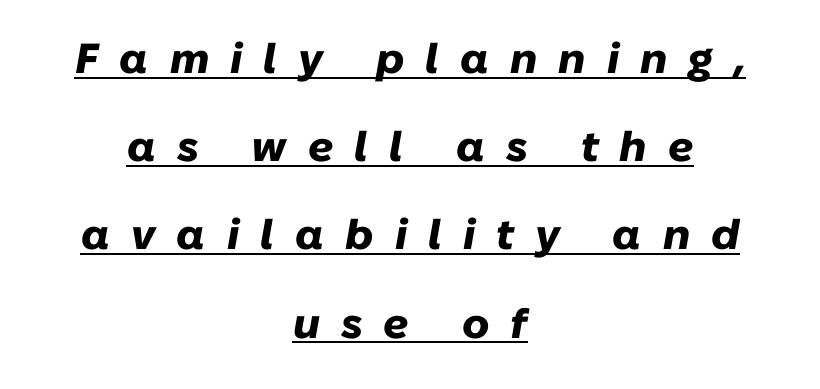
{"italic": "yes", "lean": "right", "slant_degrees": 10, "bold": "yes", "weight": "heavy", "width": "normal", "stroke_contrast": "low", "x_height": "medium", "monospaced": "no", "underline": "yes", "align": "center", "line_spacing": "loose", "line_spacing_ratio": 2.1, "letter_spacing": "wide", "letter_spacing_em": 0.5, "glyph_px": 42}
